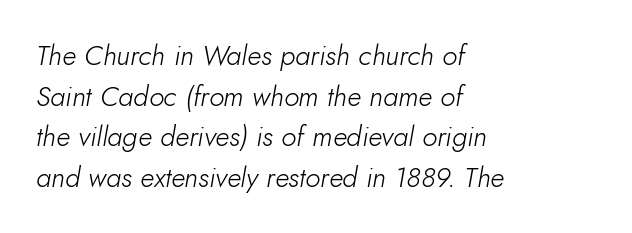
{"italic": "yes", "lean": "right", "slant_degrees": 10, "bold": "no", "weight": "light", "width": "normal", "stroke_contrast": "low", "x_height": "small", "monospaced": "no", "underline": "no", "align": "left", "line_spacing": "normal", "line_spacing_ratio": 1.45, "letter_spacing": "normal", "letter_spacing_em": 0.0, "glyph_px": 28}
